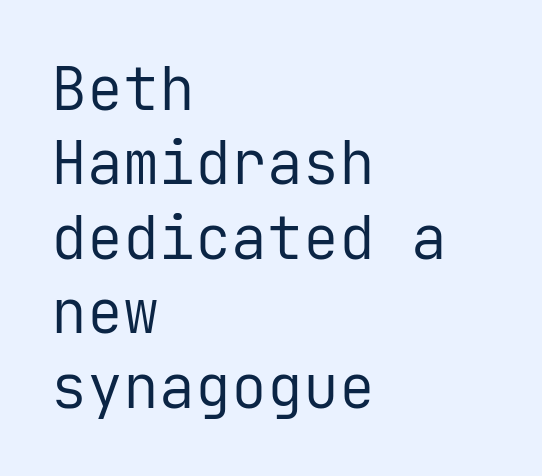
The weight would be labelled regular, book, light, or lighter still. Just letters on the line, the space beneath them empty. The tracking reads as untouched default to a designer's eye. Note: no serifs on the glyphs. No italicization has been applied; the sample stays upright. This sample has the even, mechanical cadence of fixed-width lettering.
